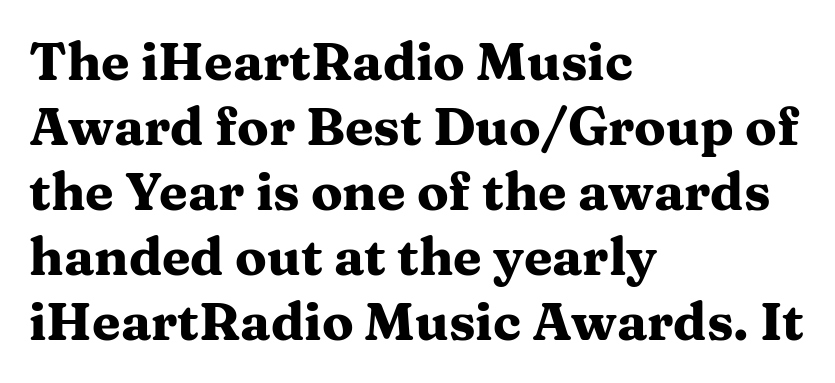
Q: Is the text bold? A: Yes.
Q: Is the text italic (slanted)? A: No, it is upright.
Q: Is the typeface a serif or a sans-serif typeface? A: Serif.
Q: Is the text underlined? A: No.
Q: How is the paragraph aligned? A: Left-aligned.
Q: Is the spacing between letters normal or unusually wide? A: Normal.
Q: Is the spacing between lines tight, normal or loose? A: Normal.
Q: Width (condensed, normal, or wide)? A: Wide.
Q: Stroke contrast? A: Medium.
Q: x-height? A: Medium.
Q: Monospaced? A: No.
